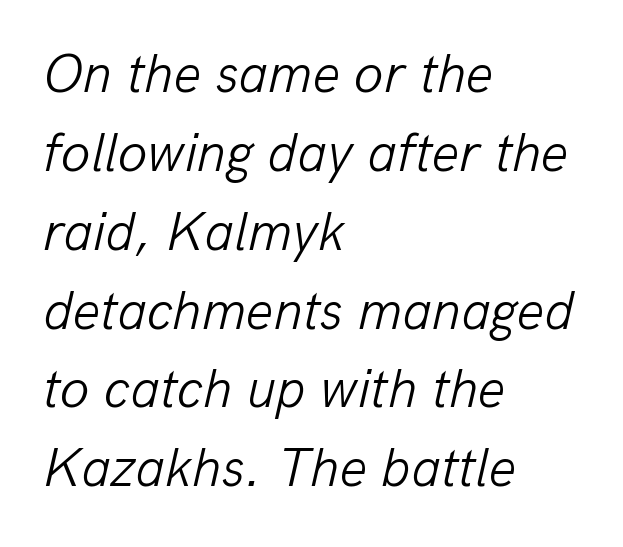
Q: Is the text bold? A: No.
Q: Is the text italic (slanted)? A: Yes, it leans right by about 13 degrees.
Q: Is the text underlined? A: No.
Q: How is the paragraph aligned? A: Left-aligned.
Q: Is the spacing between letters normal or unusually wide? A: Normal.
Q: Is the spacing between lines tight, normal or loose? A: Normal.
Q: Width (condensed, normal, or wide)? A: Normal.
Q: Stroke contrast? A: Low.
Q: x-height? A: Medium.
Q: Monospaced? A: No.
